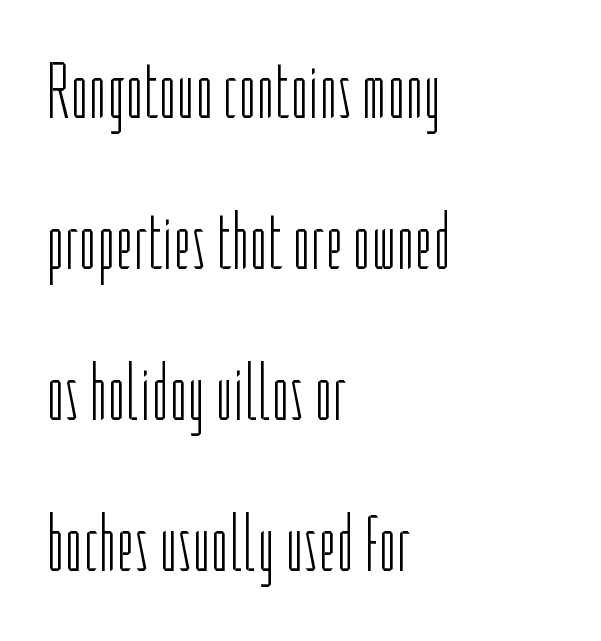
Regarding leading, the lines here are spaced well apart. In CSS terms this would be text-align: left. Upright lettering throughout. The face used here is proportionally spaced, like ordinary book or web type. Stroke mass is kept to a normal reading level or below. In terms of letterform style, serifs are entirely absent.
